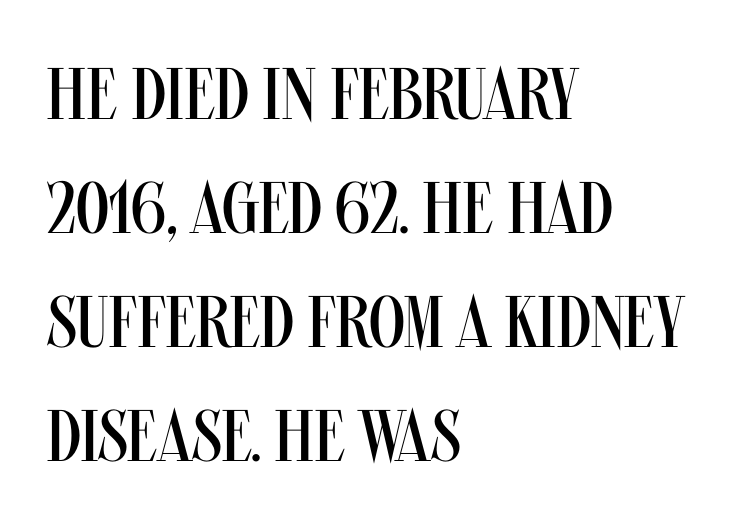
Q: Is the text bold? A: No.
Q: Is the text italic (slanted)? A: No, it is upright.
Q: Is the typeface a serif or a sans-serif typeface? A: Sans-serif.
Q: Is the text underlined? A: No.
Q: How is the paragraph aligned? A: Left-aligned.
Q: Is the spacing between letters normal or unusually wide? A: Normal.
Q: Is the spacing between lines tight, normal or loose? A: Normal.
Q: Width (condensed, normal, or wide)? A: Condensed.
Q: Stroke contrast? A: Medium.
Q: x-height? A: Large.
Q: Monospaced? A: No.
